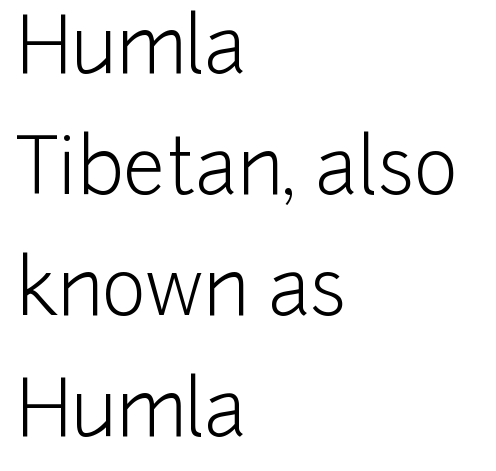
{"serif": "no", "italic": "no", "bold": "no", "weight": "light", "width": "normal", "stroke_contrast": "low", "x_height": "medium", "monospaced": "no", "underline": "no", "align": "left", "line_spacing": "normal", "line_spacing_ratio": 1.59, "letter_spacing": "normal", "letter_spacing_em": 0.0, "glyph_px": 76}
